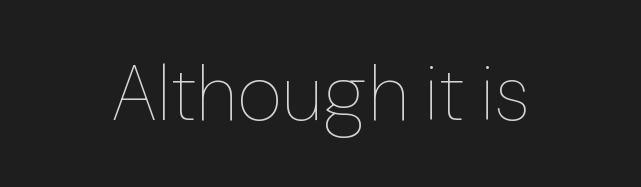
{"italic": "no", "bold": "no", "weight": "thin", "width": "normal", "stroke_contrast": "low", "x_height": "medium", "monospaced": "no", "underline": "no", "letter_spacing": "normal", "letter_spacing_em": 0.0, "glyph_px": 78}
